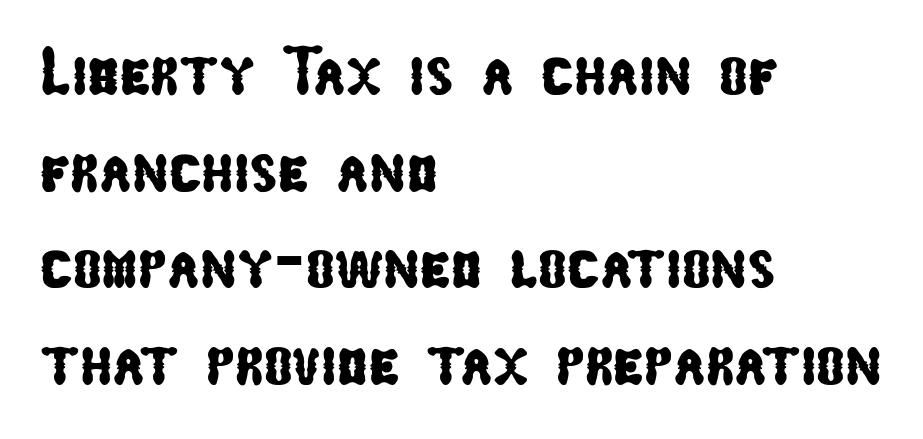
The image shows 68 px condensed sans-serif type; set left-aligned, normal line spacing (1.42x), normal letter spacing, not underlined; low stroke contrast and a medium x-height.
